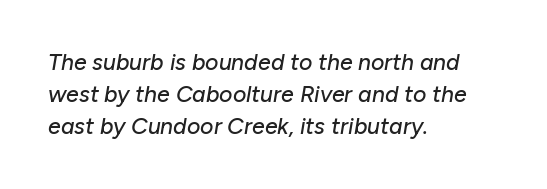
Descenders hang freely into open space. Honestly, the letter spacing is just normal — you wouldn't notice it. Notice how descenders clear the ascenders below comfortably — that's standard leading. These lines are set flush left with a ragged right edge.
